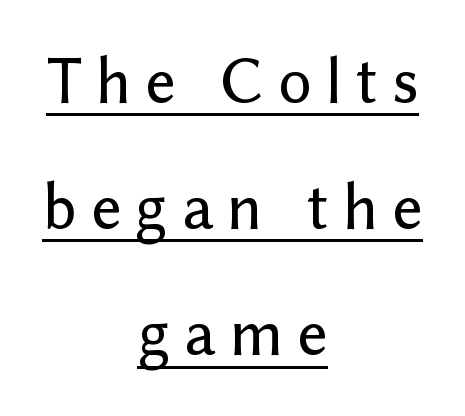
{"serif": "no", "italic": "no", "width": "normal", "stroke_contrast": "low", "x_height": "medium", "monospaced": "no", "underline": "yes", "align": "center", "line_spacing": "loose", "line_spacing_ratio": 1.91, "letter_spacing": "wide", "letter_spacing_em": 0.21, "glyph_px": 66}
